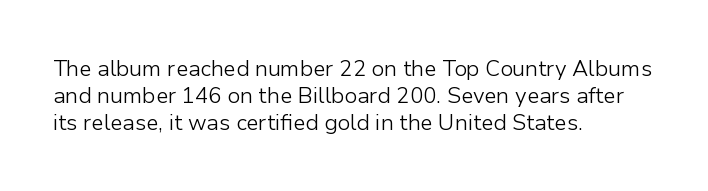
{"italic": "no", "bold": "no", "underline": "no", "align": "left", "line_spacing_ratio": 1.22, "letter_spacing": "normal", "letter_spacing_em": 0.0, "glyph_px": 22}
